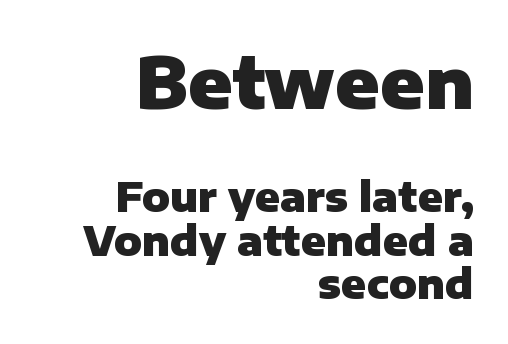
Vertically, the passage feels compressed, each row crowding the next. The horizontal fit of the characters is conventional and even. Bigger letters appear in the top chunk; the bottom chunk is reduced. Descenders hang freely into open space.
